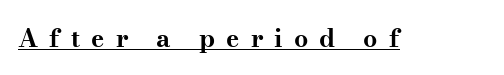
Q: Is the text bold? A: Yes.
Q: Is the text italic (slanted)? A: No, it is upright.
Q: Is the text underlined? A: Yes.
Q: Is the spacing between letters normal or unusually wide? A: Unusually wide.
